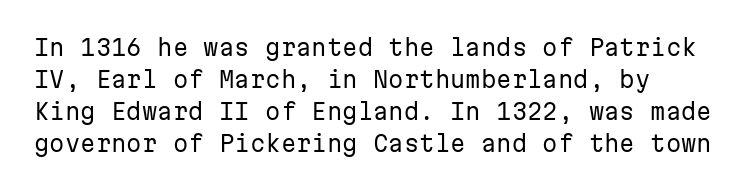
Nope, not italic — everything's standing straight. Descenders are the only things crossing below the line. This rendering leaves character spacing at its baseline value. A typesetter would call this leading conventional body-copy spacing.
